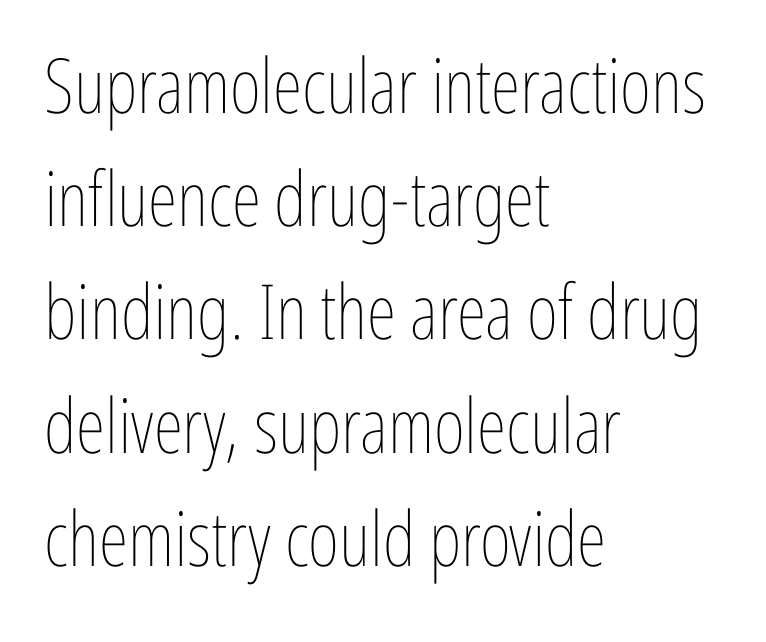
The image shows 76 px thin, condensed type, upright; set left-aligned, normal line spacing (1.49x), normal letter spacing, not underlined; low stroke contrast and a medium x-height.
